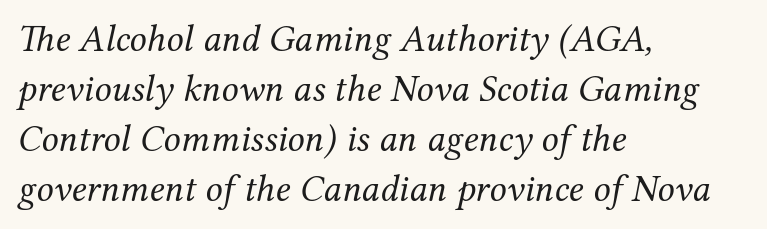
The text carries the slant typical of an italic or oblique font. Does extra space separate the letters? No, they use regular spacing. Summary of vertical rhythm: regular, with standard interline spacing. This is serif lettering, the kind often seen in printed books. The passage shown is not underscored anywhere. This rendering uses left alignment, leaving the right contour irregular.
